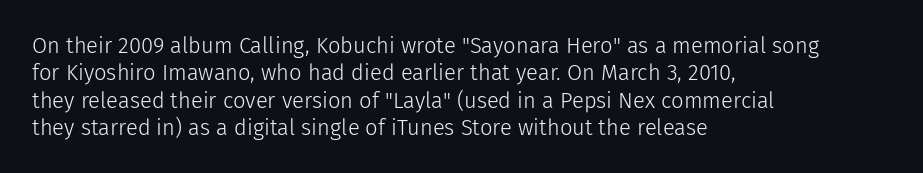
Rendered with straight, roman letterforms. Weight: not bold — regular or lighter. Words appear dense and cohesive because spacing is normal. Horizontal alignment here is leftward, the default for most running prose. A clean baseline with only descenders dipping below it.
